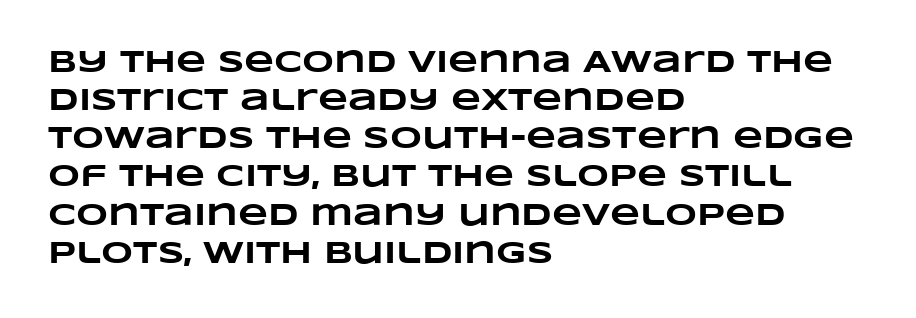
Q: Is the text bold? A: Yes.
Q: Is the text underlined? A: No.
Q: How is the paragraph aligned? A: Left-aligned.
Q: Is the spacing between letters normal or unusually wide? A: Normal.
Q: Width (condensed, normal, or wide)? A: Wide.
Q: Stroke contrast? A: Low.
Q: x-height? A: Large.
Q: Monospaced? A: No.
